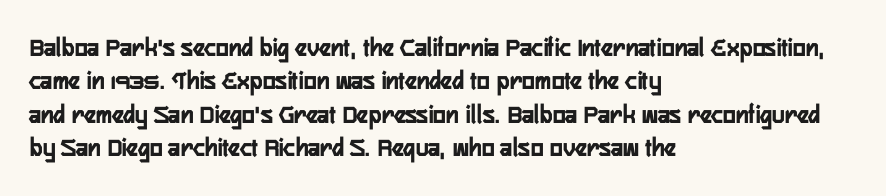
The image shows 27 px text type, upright; set left-aligned, line spacing 1.24x, normal letter spacing, not underlined.
